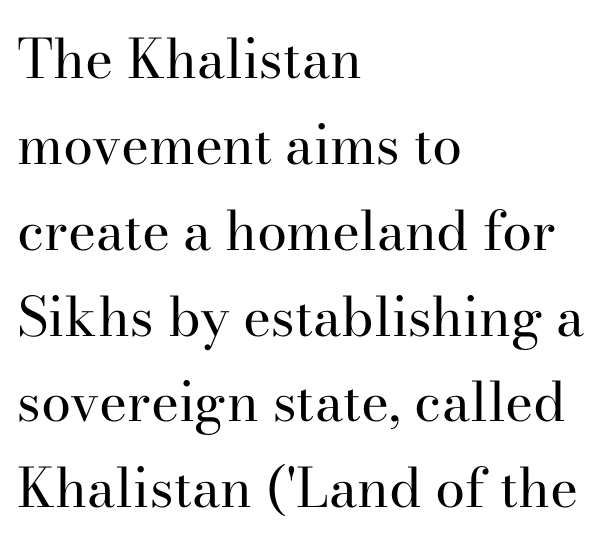
The typesetting does not lean heavy: it is not bold. Each letter keeps its own natural width here, so spacing adapts to shape. The face used here is seriffed, in the tradition of book romans. Do the letters lean? They stand straight. Plain, unruled lines of type. What's the leading like? Ordinary, nothing unusual.
